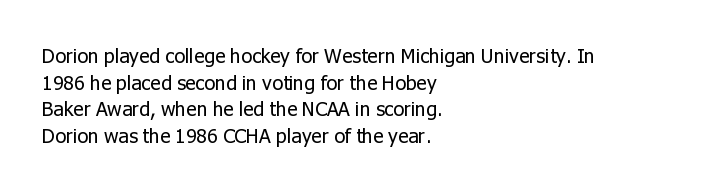
The image shows 20 px text type, upright; set left-aligned, normal line spacing (1.33x), normal letter spacing, not underlined.
